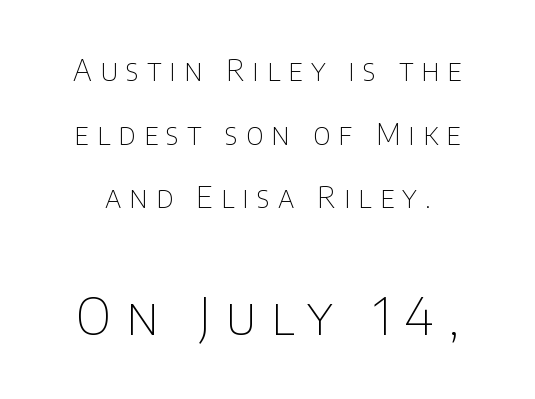
Q: Is the text bold? A: No.
Q: Is the text italic (slanted)? A: No, it is upright.
Q: Is the typeface a serif or a sans-serif typeface? A: Sans-serif.
Q: Is the text underlined? A: No.
Q: Is the spacing between letters normal or unusually wide? A: Unusually wide.
Q: Is the spacing between lines tight, normal or loose? A: Loose.
Q: Which block of text is set in a larger size, the first (top) or the second (bottom)? A: The second (bottom) one.
Q: Width (condensed, normal, or wide)? A: Normal.
Q: Stroke contrast? A: Low.
Q: x-height? A: Large.
Q: Monospaced? A: No.
